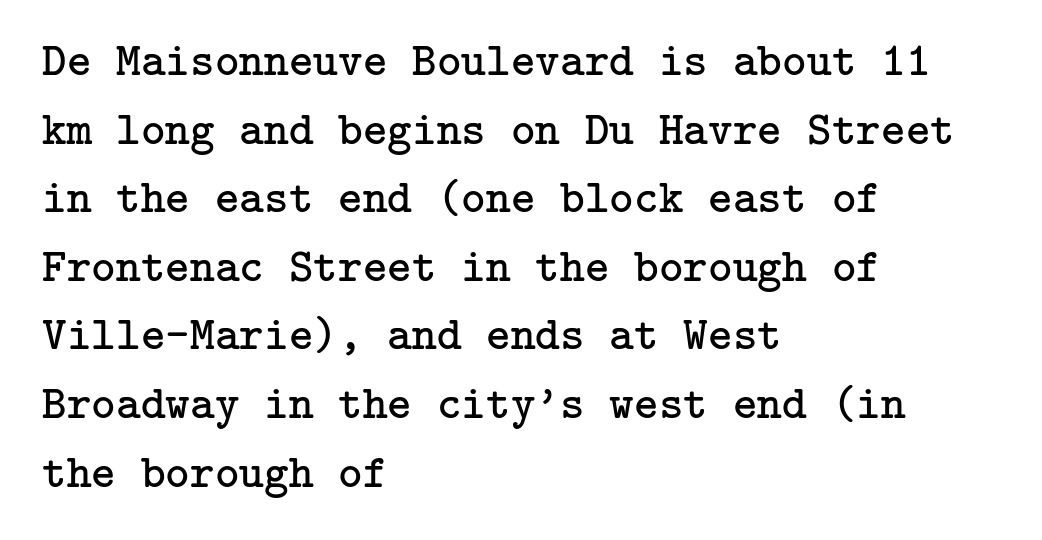
Q: Is the text bold? A: No.
Q: Is the text italic (slanted)? A: No, it is upright.
Q: Is the typeface a serif or a sans-serif typeface? A: Serif.
Q: Is the text underlined? A: No.
Q: How is the paragraph aligned? A: Left-aligned.
Q: Is the spacing between letters normal or unusually wide? A: Normal.
Q: Is the spacing between lines tight, normal or loose? A: Normal.
Q: Width (condensed, normal, or wide)? A: Normal.
Q: Stroke contrast? A: Low.
Q: x-height? A: Medium.
